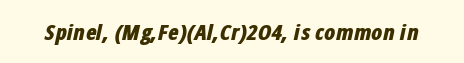
The image shows 22 px bold type, italic (leaning right); set normal letter spacing, not underlined.
